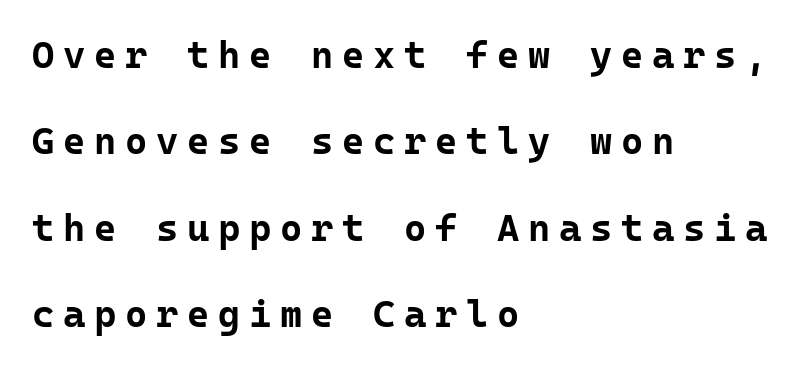
Substantial extra tracking has been applied to these lines. The type family on display is of the sans-serif kind. Leading: increased. Layout note: lines flush left.
